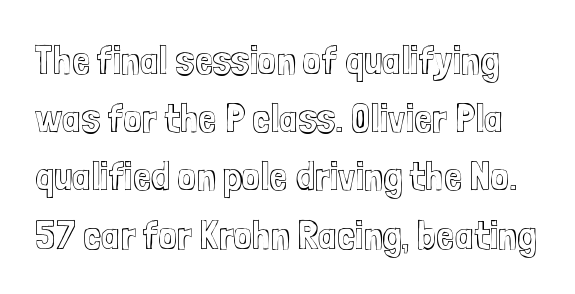
Regular leading. The passage shown is typed in a proportional face where columns would drift. Check under the words: just untouched page. Posture: straight, roman, zero tilt. The passage shown has conventional tracking throughout.
